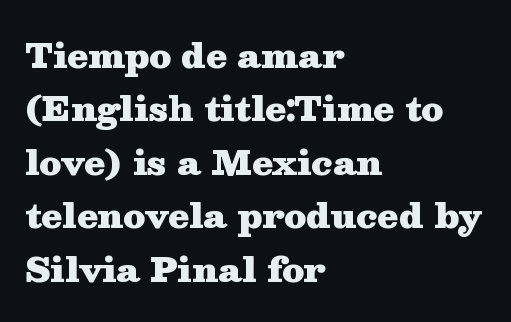
Q: Is the text bold? A: Yes.
Q: Is the text italic (slanted)? A: No, it is upright.
Q: Is the typeface a serif or a sans-serif typeface? A: Serif.
Q: Is the text underlined? A: No.
Q: How is the paragraph aligned? A: Left-aligned.
Q: Is the spacing between letters normal or unusually wide? A: Normal.
Q: Is the spacing between lines tight, normal or loose? A: Normal.
Q: Width (condensed, normal, or wide)? A: Wide.
Q: Stroke contrast? A: Medium.
Q: x-height? A: Medium.
Q: Monospaced? A: No.
